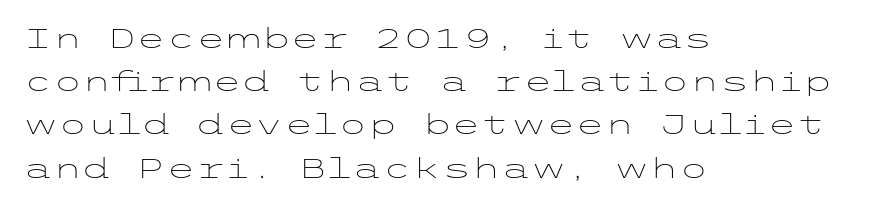
Q: Is the text bold? A: No.
Q: Is the text italic (slanted)? A: No, it is upright.
Q: Is the text underlined? A: No.
Q: How is the paragraph aligned? A: Left-aligned.
Q: Is the spacing between letters normal or unusually wide? A: Normal.
Q: Is the spacing between lines tight, normal or loose? A: Normal.
